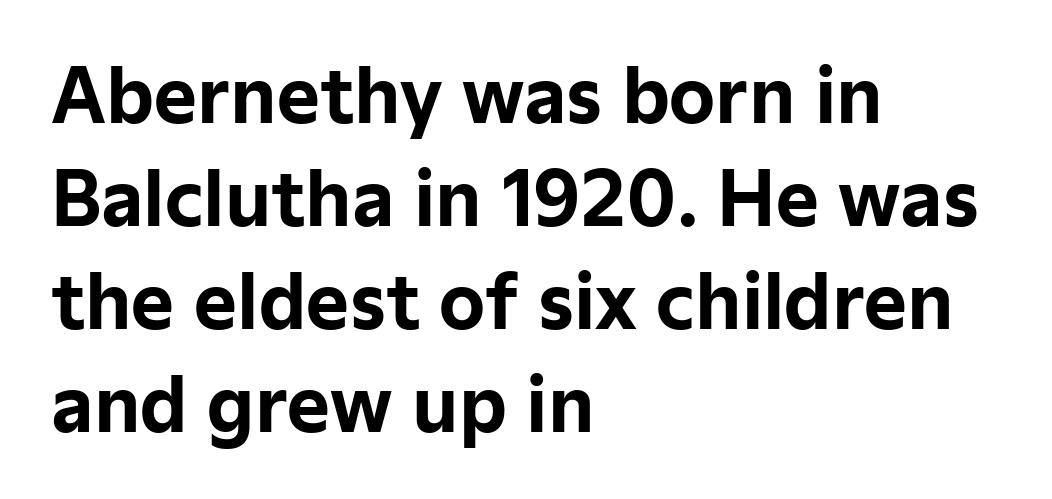
{"serif": "no", "italic": "no", "bold": "yes", "weight": "bold", "width": "normal", "stroke_contrast": "low", "x_height": "medium", "monospaced": "no", "underline": "no", "align": "left", "line_spacing": "normal", "line_spacing_ratio": 1.41, "letter_spacing": "normal", "letter_spacing_em": 0.0, "glyph_px": 73}
